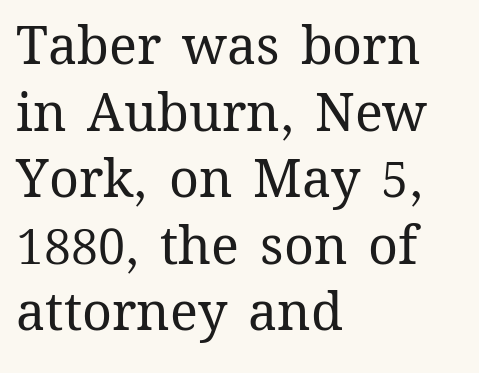
Q: Is the text bold? A: No.
Q: Is the text italic (slanted)? A: No, it is upright.
Q: Is the text underlined? A: No.
Q: How is the paragraph aligned? A: Left-aligned.
Q: Is the spacing between letters normal or unusually wide? A: Normal.
Q: Is the spacing between lines tight, normal or loose? A: Normal.
Q: Width (condensed, normal, or wide)? A: Normal.
Q: Stroke contrast? A: Medium.
Q: x-height? A: Medium.
Q: Monospaced? A: No.
